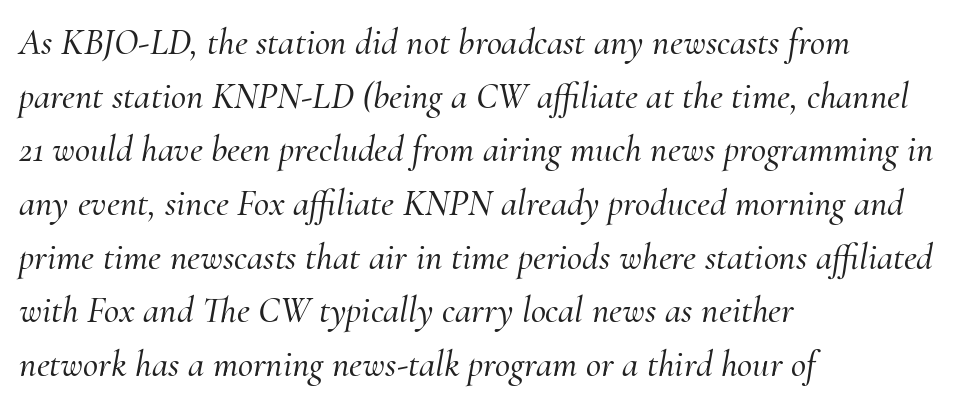
Q: Is the text italic (slanted)? A: Yes, it leans right by about 10 degrees.
Q: Is the typeface a serif or a sans-serif typeface? A: Serif.
Q: Is the text underlined? A: No.
Q: How is the paragraph aligned? A: Left-aligned.
Q: Is the spacing between letters normal or unusually wide? A: Normal.
Q: Is the spacing between lines tight, normal or loose? A: Normal.
Q: Width (condensed, normal, or wide)? A: Normal.
Q: Stroke contrast? A: Medium.
Q: x-height? A: Small.
Q: Monospaced? A: No.
